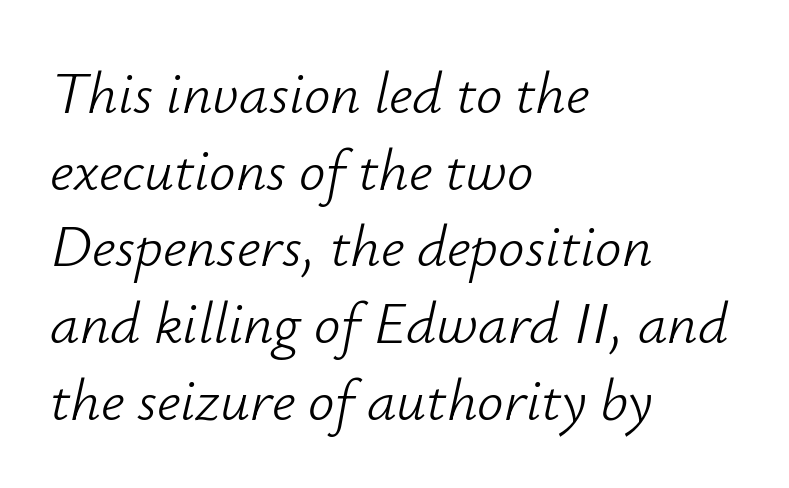
Q: Is the text bold? A: No.
Q: Is the text italic (slanted)? A: Yes, it leans right by about 12 degrees.
Q: Is the text underlined? A: No.
Q: How is the paragraph aligned? A: Left-aligned.
Q: Is the spacing between letters normal or unusually wide? A: Normal.
Q: Is the spacing between lines tight, normal or loose? A: Normal.
Q: Width (condensed, normal, or wide)? A: Normal.
Q: Stroke contrast? A: Low.
Q: x-height? A: Small.
Q: Monospaced? A: No.
